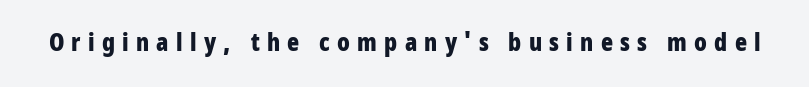
Display-style spreading of the glyphs; the letterfit is very open. Compared with an ordinary text face, these strokes are far heavier — a full bold. Unlike italic type, these characters show no tilt at all. Decoration check: the copy has no underline.
